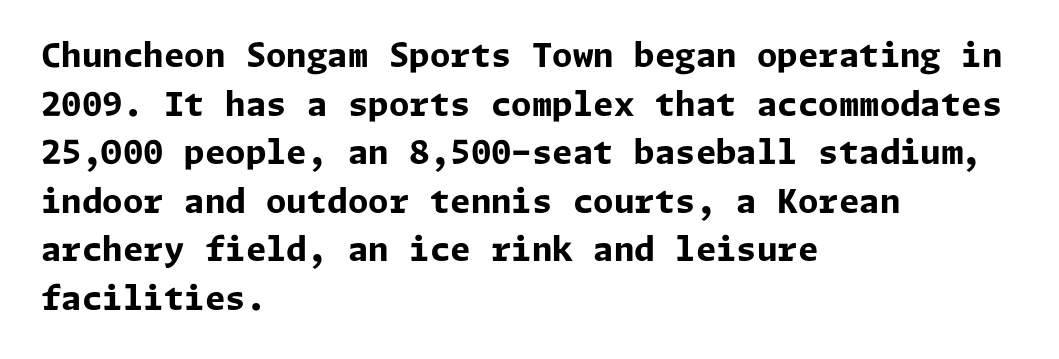
The image shows 33 px bold sans-serif type, upright; set left-aligned, normal line spacing (1.47x), normal letter spacing, not underlined; low stroke contrast and a medium x-height.
